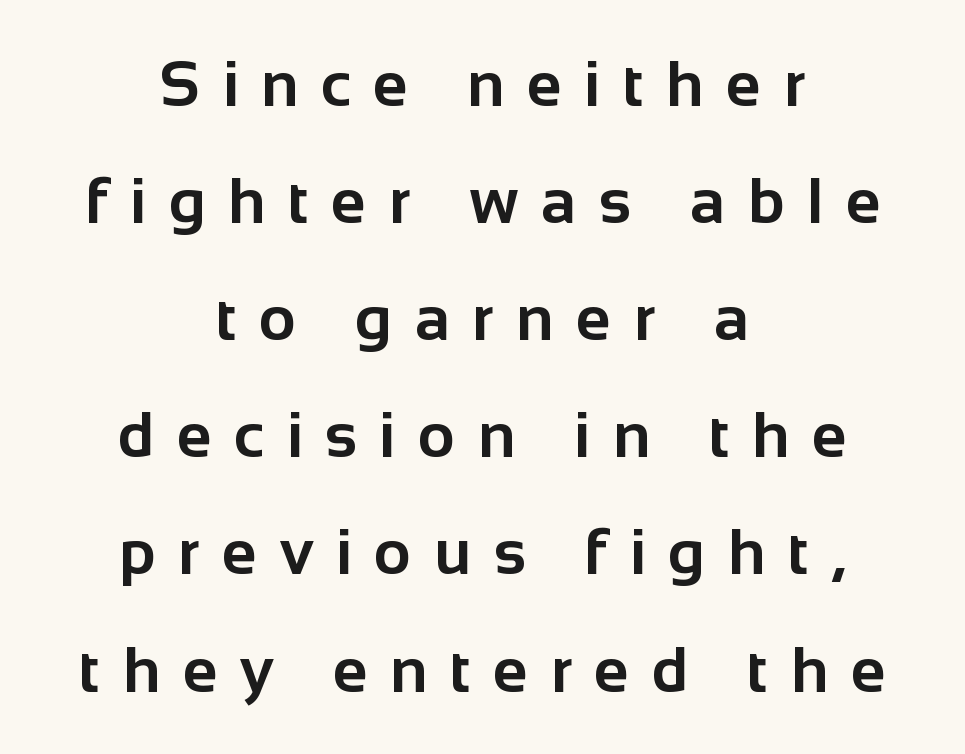
Q: Is the text bold? A: Yes.
Q: Is the text italic (slanted)? A: No, it is upright.
Q: Is the typeface a serif or a sans-serif typeface? A: Sans-serif.
Q: Is the text underlined? A: No.
Q: How is the paragraph aligned? A: Centered.
Q: Is the spacing between letters normal or unusually wide? A: Unusually wide.
Q: Width (condensed, normal, or wide)? A: Normal.
Q: Stroke contrast? A: Low.
Q: x-height? A: Medium.
Q: Monospaced? A: No.
